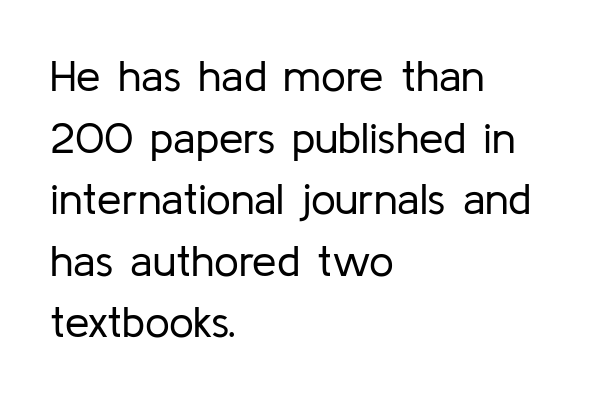
The image shows 44 px regular-weight sans-serif type, upright; set left-aligned, normal line spacing (1.4x), normal letter spacing, not underlined; low stroke contrast and a medium x-height.
